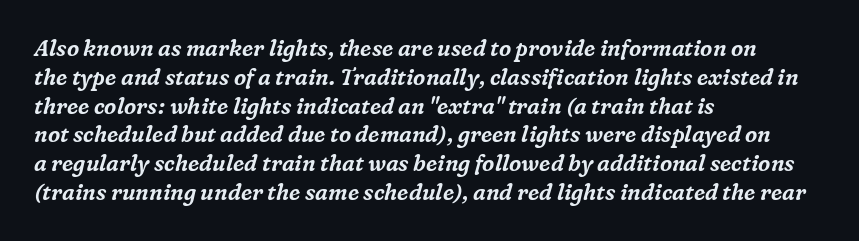
{"italic": "yes", "lean": "right", "slant_degrees": 16, "underline": "no", "align": "left", "line_spacing": "normal", "line_spacing_ratio": 1.31, "letter_spacing": "normal", "letter_spacing_em": 0.0, "glyph_px": 22}
